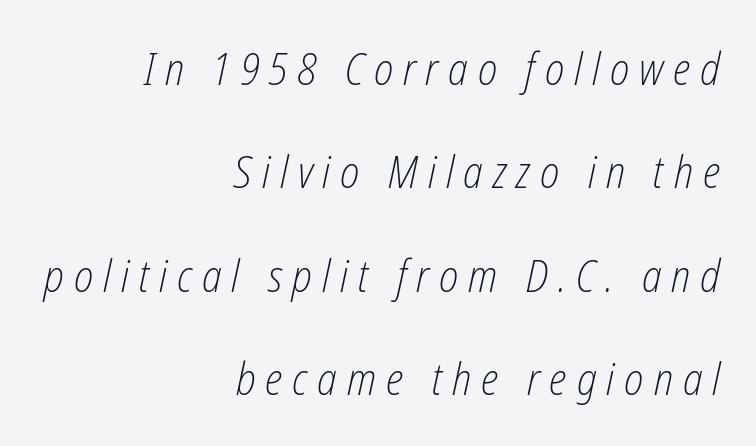
The image shows 45 px light, condensed type, italic (leaning right); set right-aligned, loose line spacing (2.3x), unusually wide letter spacing (+0.22 em), not underlined; low stroke contrast and a medium x-height.
